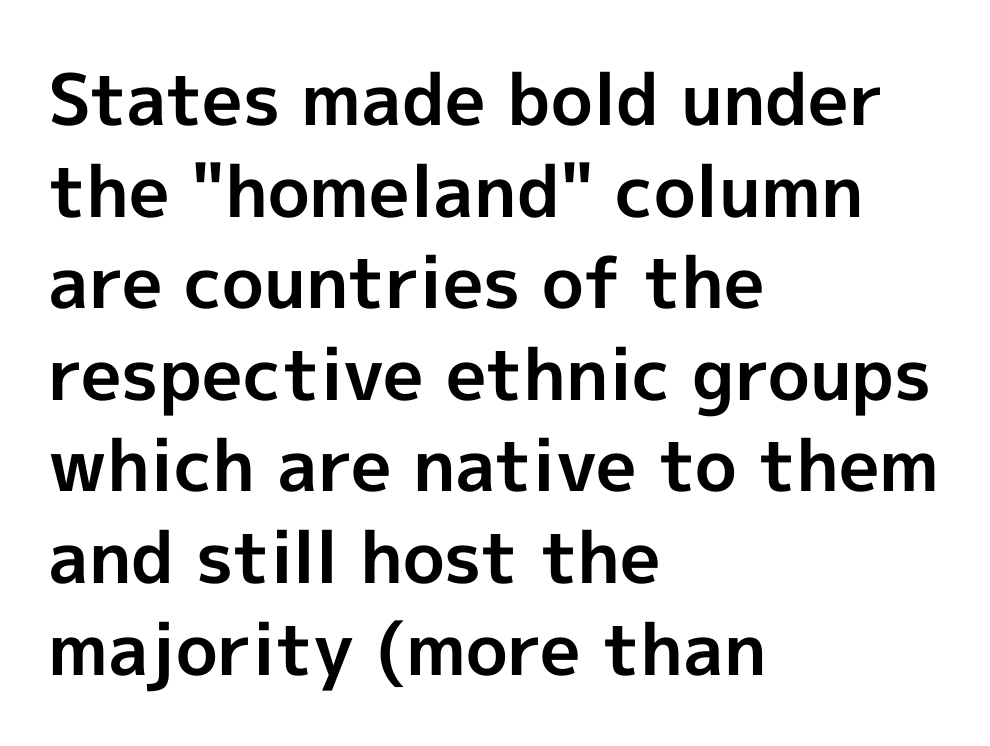
These lines carry a lot of weight — the face is fully bold. To sum up the face: it is a sans, with no serifs. What stands out about the letter spacing? Nothing — it is the standard amount. One glance says typical: line gaps are just what's usual. The specimen reads as upright at a glance.
